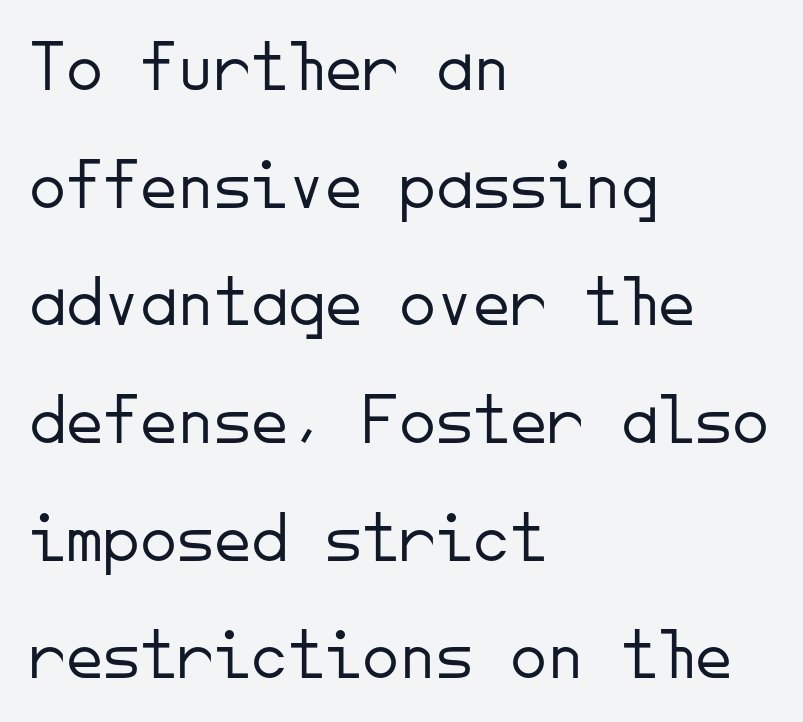
{"serif": "no", "italic": "no", "bold": "no", "weight": "light", "width": "normal", "stroke_contrast": "low", "x_height": "small", "monospaced": "yes", "underline": "no", "align": "left", "line_spacing": "normal", "line_spacing_ratio": 1.59, "letter_spacing": "normal", "letter_spacing_em": 0.0, "glyph_px": 74}
